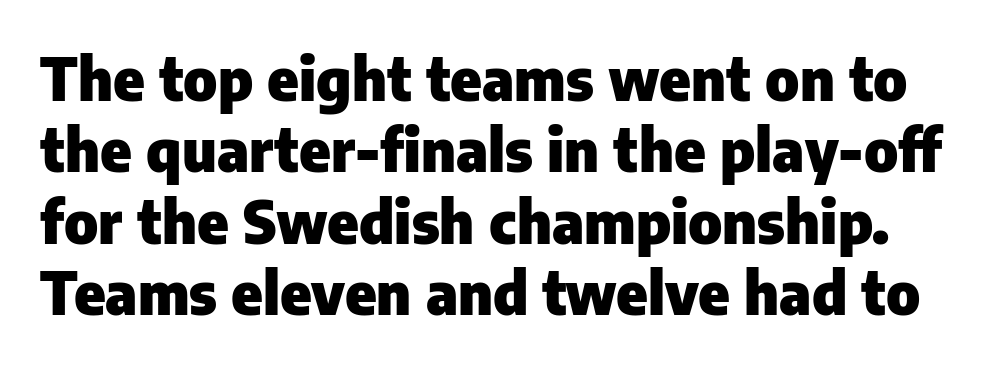
The image shows 59 px heavy sans-serif type, upright; set line spacing 1.21x, normal letter spacing, not underlined; low stroke contrast and a medium x-height.
